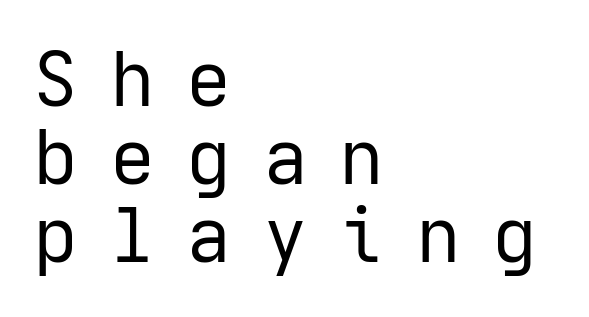
The image shows 75 px regular-weight sans-serif type, upright; set left-aligned, tight line spacing (1.04x), unusually wide letter spacing (+0.42 em), not underlined; low stroke contrast and a medium x-height.
